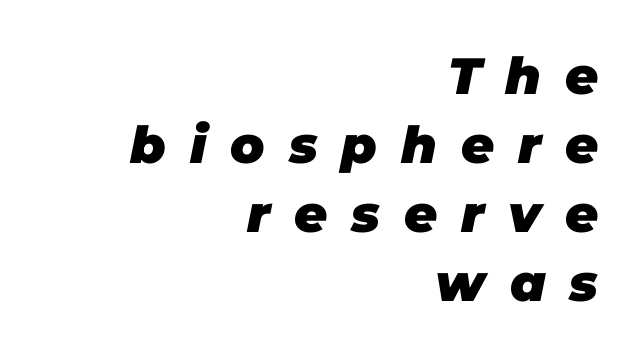
Every row of glyphs terminates at an identical x-position on the right. The rows are spaced the way most documents space them. A typesetter would call this proportional, since set widths differ per character. Unmarked baselines from the first word to the last. Loose tracking; the words dissolve into strings of separated letters.
